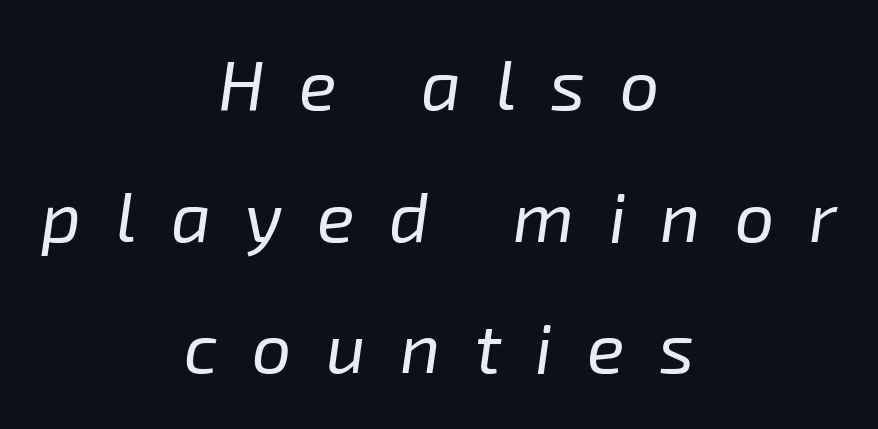
The image shows 70 px regular-weight type, italic (leaning right); set centered, line spacing 1.88x, unusually wide letter spacing (+0.49 em), not underlined; low stroke contrast and a medium x-height.
